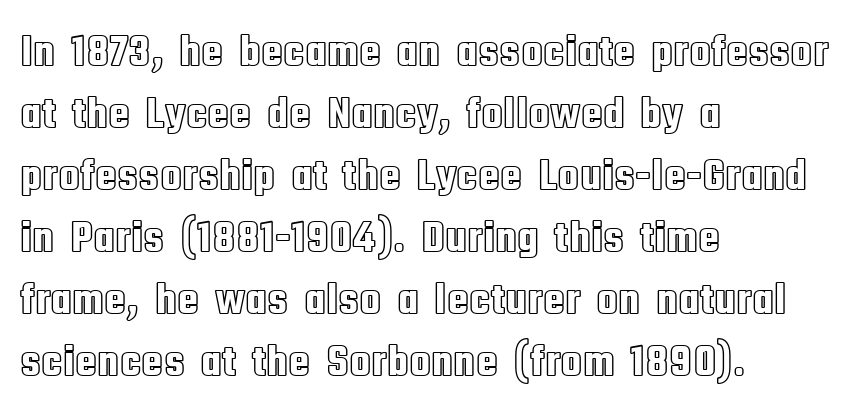
Varying glyph widths throughout — classic text-font behaviour. In terms of letterspacing, this is plain default setting. This block has exactly the height ordinary leading produces. One-word summary of the alignment: left. No italicization has been applied; the sample stays upright. Only glyphs here, with clear space below each row.
